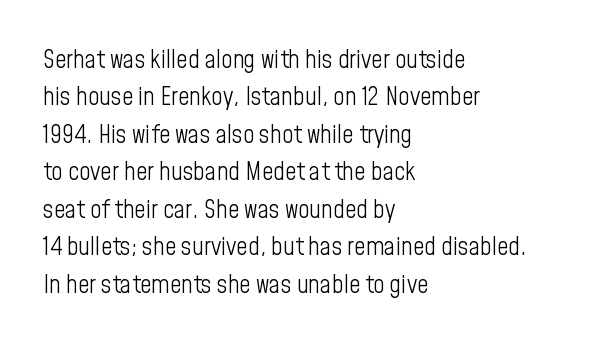
The image shows 25 px text type, upright; set left-aligned, normal line spacing (1.5x), normal letter spacing, not underlined.
